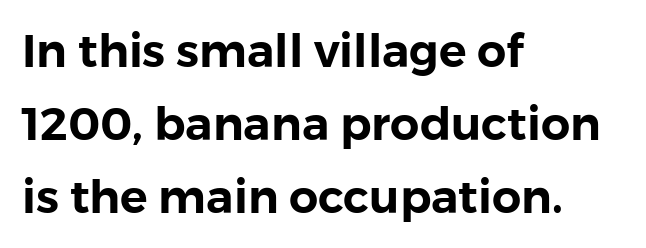
Q: Is the text italic (slanted)? A: No, it is upright.
Q: Is the typeface a serif or a sans-serif typeface? A: Sans-serif.
Q: Is the text underlined? A: No.
Q: How is the paragraph aligned? A: Left-aligned.
Q: Is the spacing between letters normal or unusually wide? A: Normal.
Q: Is the spacing between lines tight, normal or loose? A: Normal.
Q: Width (condensed, normal, or wide)? A: Normal.
Q: x-height? A: Medium.
Q: Monospaced? A: No.
